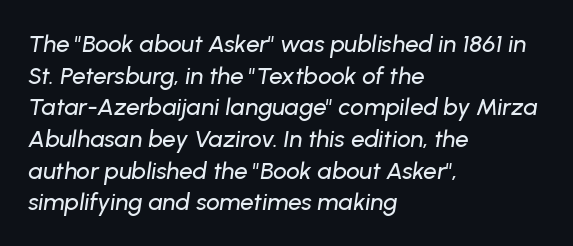
The image shows 24 px text type, italic (leaning right); set left-aligned, normal line spacing (1.32x), normal letter spacing, not underlined.
